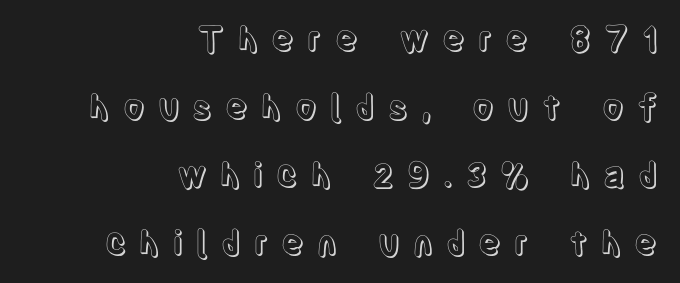
{"italic": "no", "width": "condensed", "x_height": "large", "monospaced": "no", "underline": "no", "align": "right", "line_spacing": "loose", "line_spacing_ratio": 2.0, "letter_spacing": "wide", "letter_spacing_em": 0.37, "glyph_px": 34}
